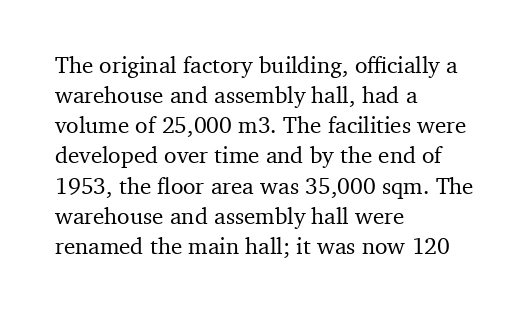
{"italic": "no", "underline": "no", "align": "left", "line_spacing": "normal", "line_spacing_ratio": 1.31, "letter_spacing": "normal", "letter_spacing_em": 0.0, "glyph_px": 23}
